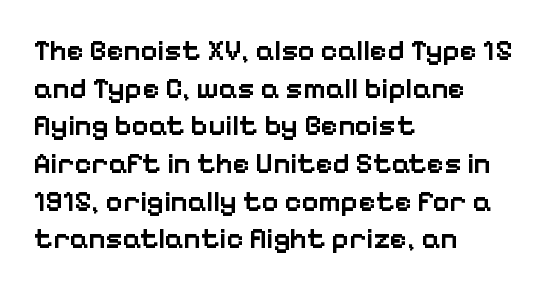
Notice how the passage keeps a crisp vertical edge on the left only. Stroke terminals: plain, sans-serif. Ordinary non-slanted type is in use. Default kerning and tracking; the words read as compact shapes. What's the leading like? Ordinary, nothing unusual. Note the varied advance widths — an 'i' is clearly narrower than an 'm'.
